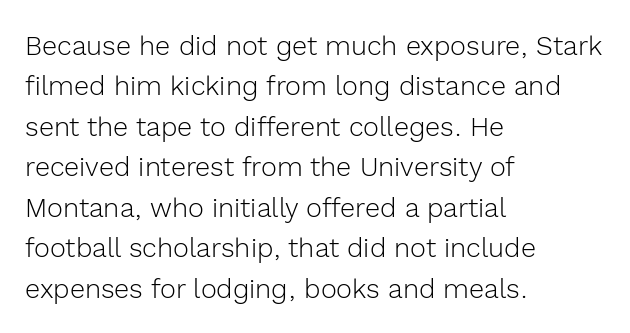
Q: Is the text bold? A: No.
Q: Is the text italic (slanted)? A: No, it is upright.
Q: Is the text underlined? A: No.
Q: How is the paragraph aligned? A: Left-aligned.
Q: Is the spacing between letters normal or unusually wide? A: Normal.
Q: Is the spacing between lines tight, normal or loose? A: Normal.
